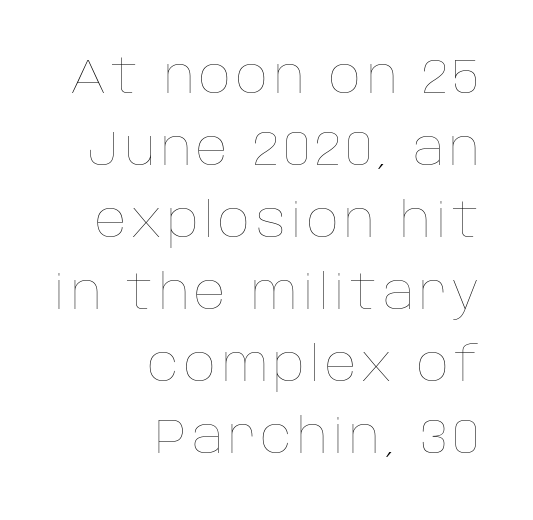
{"italic": "no", "bold": "no", "weight": "thin", "width": "normal", "stroke_contrast": "low", "x_height": "large", "monospaced": "no", "underline": "no", "align": "right", "line_spacing": "normal", "line_spacing_ratio": 1.47, "glyph_px": 49}
